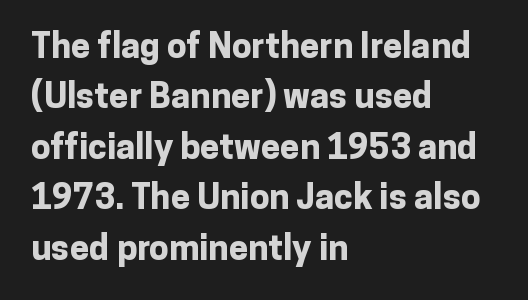
{"serif": "no", "italic": "no", "bold": "yes", "weight": "bold", "width": "normal", "stroke_contrast": "low", "x_height": "medium", "monospaced": "no", "underline": "no", "align": "left", "line_spacing": "normal", "line_spacing_ratio": 1.44, "letter_spacing": "normal", "letter_spacing_em": 0.0, "glyph_px": 35}
